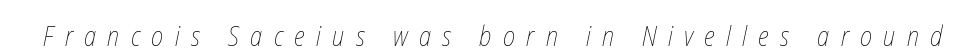
Q: Is the text bold? A: No.
Q: Is the text underlined? A: No.
Q: Is the spacing between letters normal or unusually wide? A: Unusually wide.
